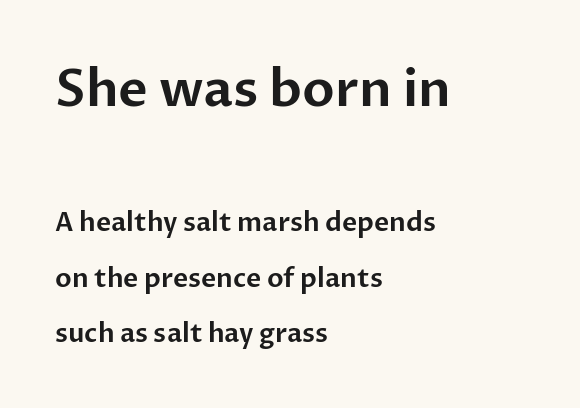
The image shows 51 px sans-serif type, upright; set left-aligned, loose line spacing (2.14x), normal letter spacing, not underlined; the first (top) block is 1.96x larger; low stroke contrast and a medium x-height.
